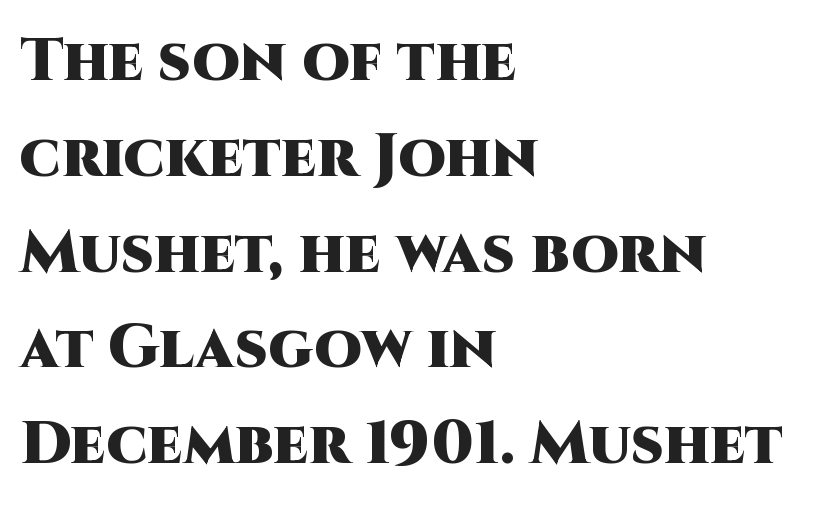
{"serif": "no", "italic": "no", "bold": "yes", "weight": "heavy", "width": "normal", "stroke_contrast": "high", "x_height": "large", "monospaced": "no", "underline": "no", "align": "left", "line_spacing": "normal", "line_spacing_ratio": 1.57, "letter_spacing": "normal", "letter_spacing_em": 0.0, "glyph_px": 61}
